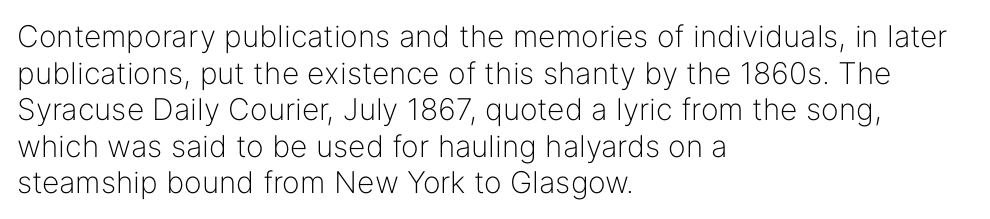
Classification — sans serif. Each letter keeps its own natural width here, so spacing adapts to shape. Check under the words: just untouched page. Observe the ordinary spacing: letters are neighbours, not strangers. This sample uses an upright cut, with every glyph sitting square on the baseline.
